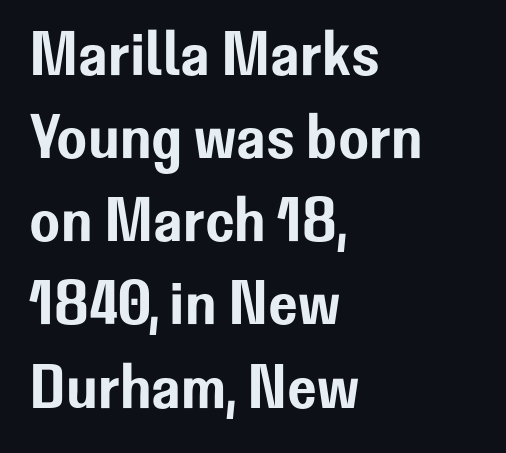
{"serif": "no", "italic": "no", "width": "normal", "stroke_contrast": "low", "x_height": "medium", "monospaced": "no", "underline": "no", "align": "left", "line_spacing": "normal", "line_spacing_ratio": 1.32, "letter_spacing": "normal", "letter_spacing_em": 0.0, "glyph_px": 63}
